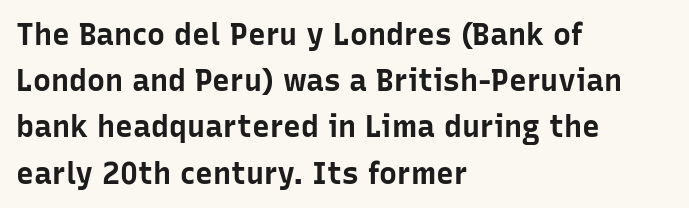
{"serif": "no", "italic": "no", "bold": "yes", "weight": "bold", "width": "normal", "stroke_contrast": "low", "x_height": "medium", "monospaced": "no", "underline": "no", "align": "left", "line_spacing": "normal", "line_spacing_ratio": 1.54, "letter_spacing": "normal", "letter_spacing_em": 0.0, "glyph_px": 30}
